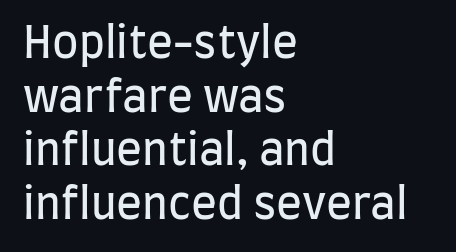
The image shows 43 px regular-weight, condensed sans-serif type, upright; set left-aligned, normal line spacing (1.25x), normal letter spacing, not underlined; low stroke contrast and a large x-height.
